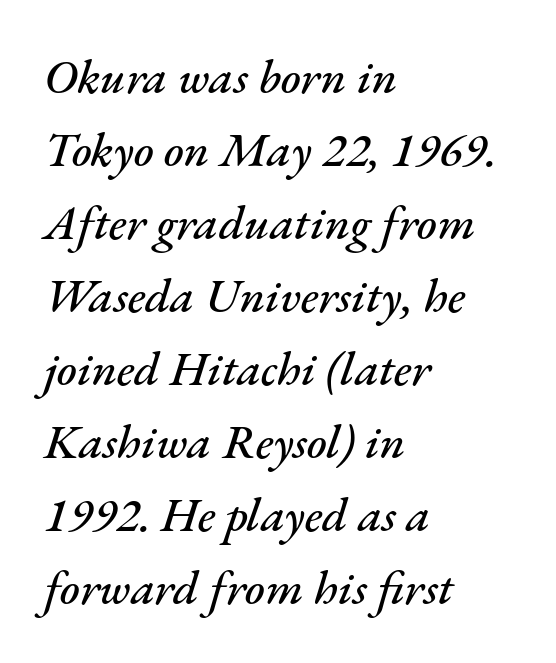
Normally led — the rows are evenly, conventionally spaced. Words float on clear page, feet unadorned. Layout note: lines flush left. Character widths vary here, with narrow letters taking less room than wide ones. Caption: standard tracking, unaltered. The axis of the letterforms is tilted away from vertical.
